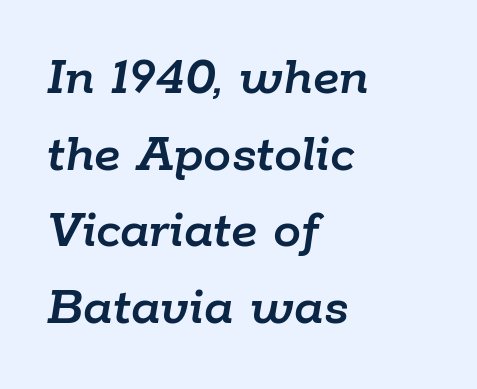
The image shows 56 px text type, italic (leaning right); set left-aligned, normal line spacing (1.37x), normal letter spacing, not underlined; low stroke contrast and a medium x-height.
